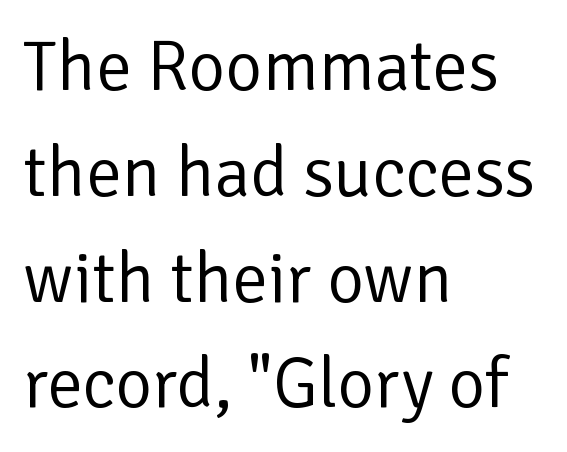
Q: Is the text bold? A: No.
Q: Is the text italic (slanted)? A: No, it is upright.
Q: Is the typeface a serif or a sans-serif typeface? A: Sans-serif.
Q: Is the text underlined? A: No.
Q: How is the paragraph aligned? A: Left-aligned.
Q: Is the spacing between letters normal or unusually wide? A: Normal.
Q: Is the spacing between lines tight, normal or loose? A: Normal.
Q: Width (condensed, normal, or wide)? A: Normal.
Q: Stroke contrast? A: Low.
Q: x-height? A: Medium.
Q: Monospaced? A: No.
